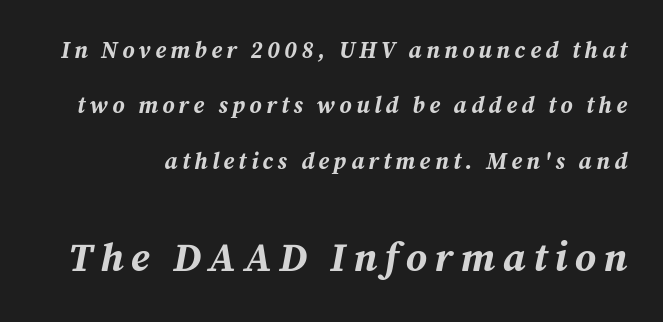
Q: Is the text bold? A: Yes.
Q: Is the text italic (slanted)? A: Yes, it leans right by about 12 degrees.
Q: Is the text underlined? A: No.
Q: Is the spacing between lines tight, normal or loose? A: Loose.
Q: Which block of text is set in a larger size, the first (top) or the second (bottom)? A: The second (bottom) one.
Q: Width (condensed, normal, or wide)? A: Normal.
Q: Stroke contrast? A: Medium.
Q: x-height? A: Medium.
Q: Monospaced? A: No.
